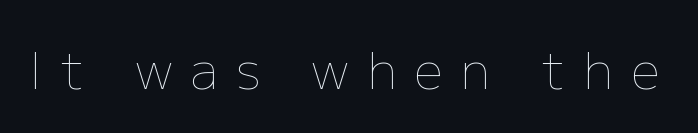
{"italic": "no", "bold": "no", "weight": "thin", "width": "normal", "stroke_contrast": "low", "x_height": "medium", "monospaced": "no", "underline": "no", "letter_spacing": "wide", "letter_spacing_em": 0.35, "glyph_px": 51}
